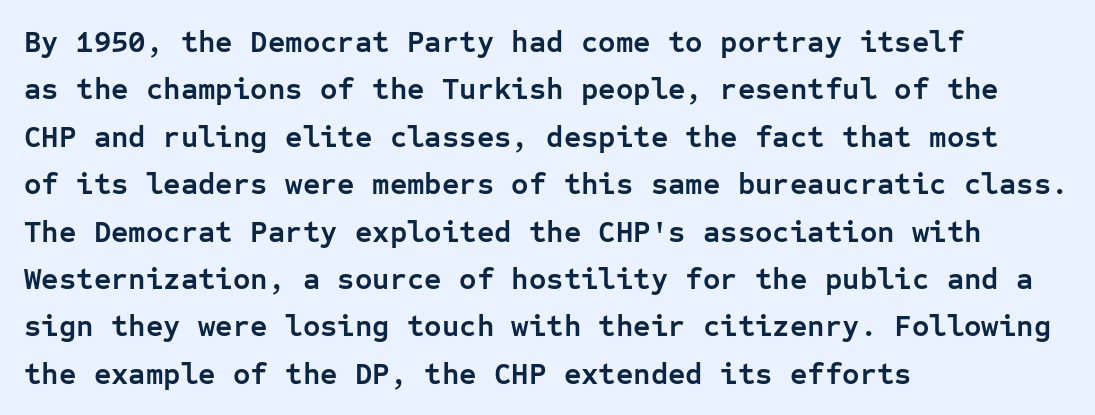
{"serif": "no", "italic": "no", "bold": "yes", "weight": "semibold", "width": "normal", "stroke_contrast": "low", "x_height": "medium", "monospaced": "yes", "underline": "no", "align": "left", "line_spacing": "normal", "line_spacing_ratio": 1.58, "letter_spacing": "normal", "letter_spacing_em": 0.0, "glyph_px": 30}
